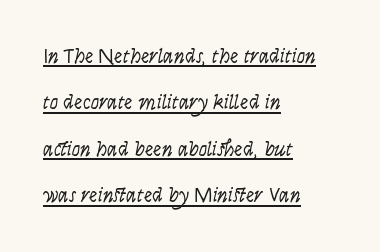
Q: Is the text bold? A: No.
Q: Is the text italic (slanted)? A: Yes, it leans right by about 9 degrees.
Q: Is the text underlined? A: Yes.
Q: How is the paragraph aligned? A: Left-aligned.
Q: Is the spacing between letters normal or unusually wide? A: Normal.
Q: Is the spacing between lines tight, normal or loose? A: Loose.
